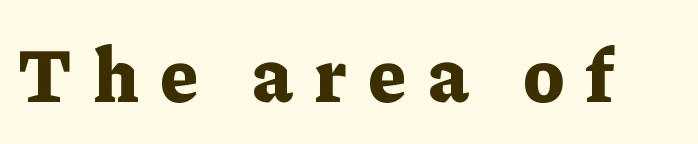
Unmarked baselines from the first word to the last. I'd call this a serif setting — the letters wear small feet. Inter-character spacing is expanded well beyond the font's built-in metrics. The face used here is proportionally spaced, like ordinary book or web type. Thick stems and heavy bowls — unmistakably bold.
